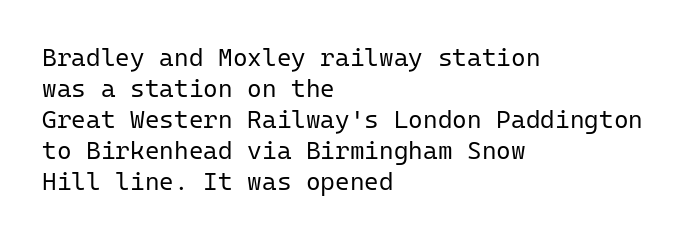
A light-to-regular cut is what we see here. Clear beneath every line of the passage. Vertical strokes here are truly vertical. The passage shown has conventional tracking throughout. Leftover space on each line is placed entirely after the last word.
